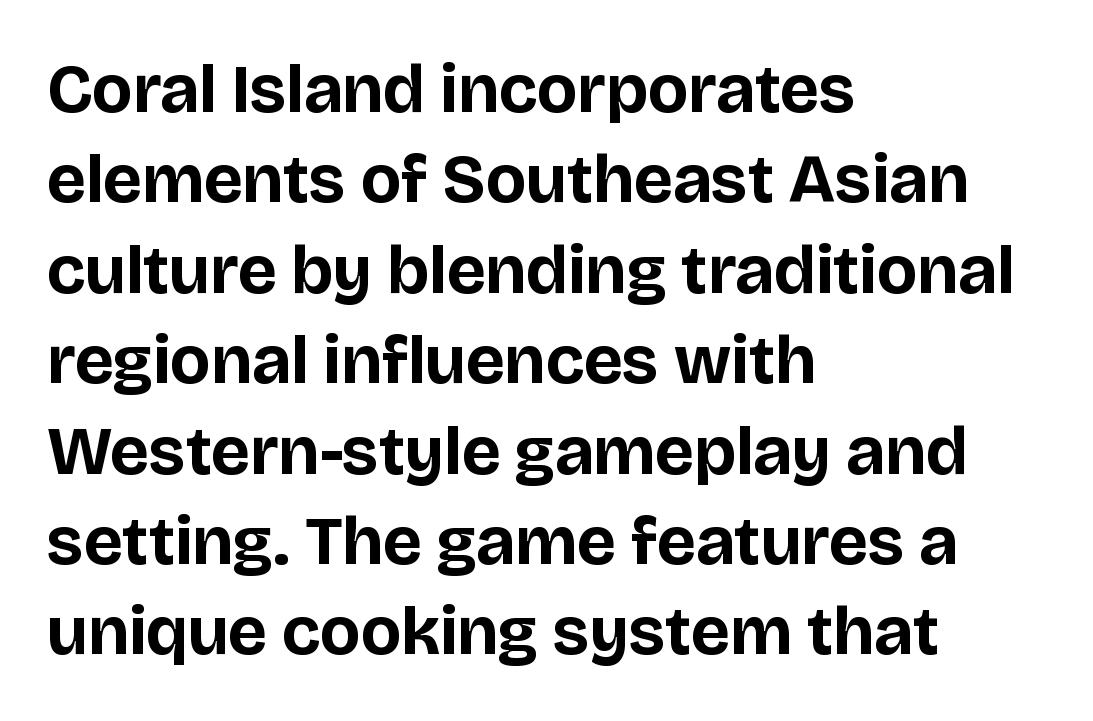
{"serif": "no", "italic": "no", "bold": "yes", "weight": "bold", "width": "normal", "stroke_contrast": "low", "x_height": "large", "monospaced": "no", "underline": "no", "align": "left", "line_spacing": "normal", "line_spacing_ratio": 1.31, "letter_spacing": "normal", "letter_spacing_em": 0.0, "glyph_px": 69}
